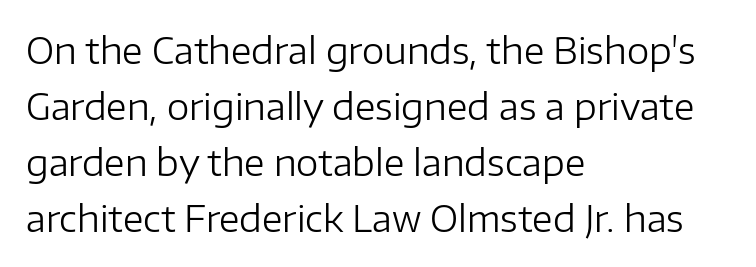
Q: Is the text bold? A: No.
Q: Is the text italic (slanted)? A: No, it is upright.
Q: Is the typeface a serif or a sans-serif typeface? A: Sans-serif.
Q: Is the text underlined? A: No.
Q: How is the paragraph aligned? A: Left-aligned.
Q: Is the spacing between letters normal or unusually wide? A: Normal.
Q: Is the spacing between lines tight, normal or loose? A: Normal.
Q: Width (condensed, normal, or wide)? A: Normal.
Q: Stroke contrast? A: Low.
Q: x-height? A: Medium.
Q: Monospaced? A: No.
